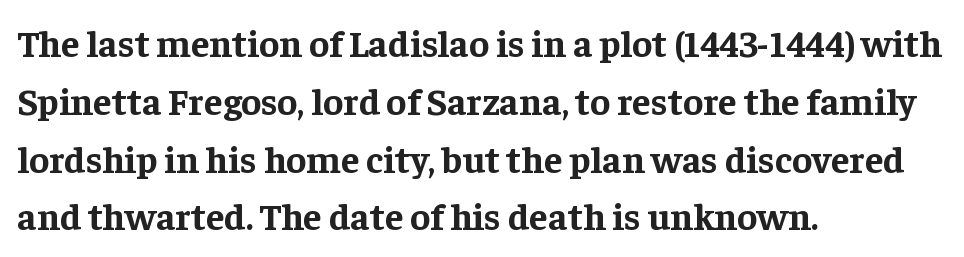
The image shows 38 px bold serif type, upright; set left-aligned, normal line spacing (1.52x), normal letter spacing, not underlined; low stroke contrast and a medium x-height.
